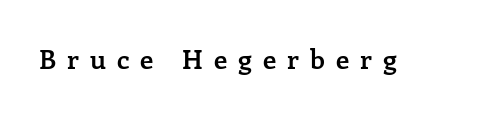
Glyph-to-glyph distance is far greater than everyday printed text. Is there any slant? The stems are plumb. Each glyph is drawn with semibold strokes, heavier than normal yet not fully bold. Just letters on the line, the space beneath them empty.
